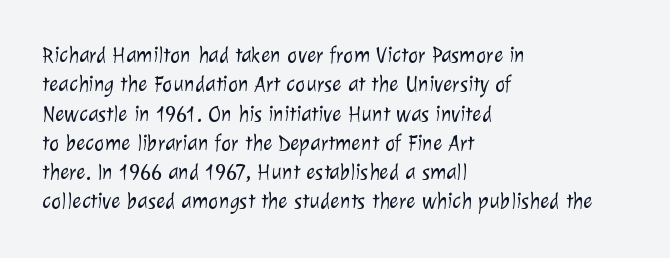
{"bold": "no", "underline": "no", "align": "left", "line_spacing": "normal", "line_spacing_ratio": 1.33, "letter_spacing": "normal", "letter_spacing_em": 0.0, "glyph_px": 22}
